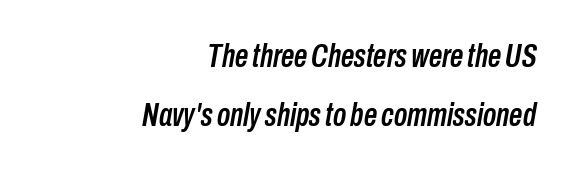
{"italic": "yes", "lean": "right", "slant_degrees": 10, "width": "condensed", "stroke_contrast": "low", "x_height": "medium", "monospaced": "no", "underline": "no", "align": "right", "line_spacing_ratio": 1.79, "letter_spacing": "normal", "letter_spacing_em": 0.0, "glyph_px": 33}
